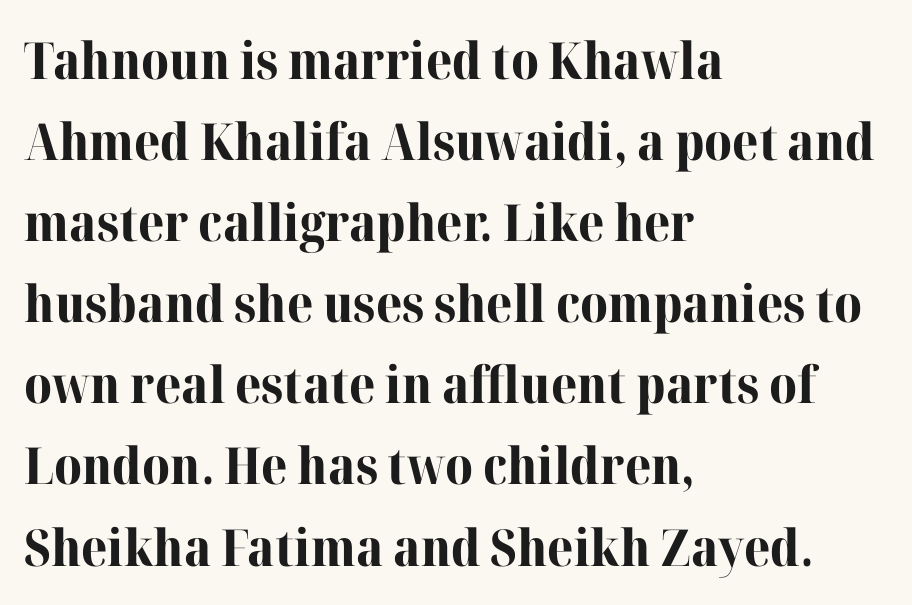
The image shows 51 px bold serif type, upright; set left-aligned, normal line spacing (1.59x), normal letter spacing, not underlined; high stroke contrast and a medium x-height.
